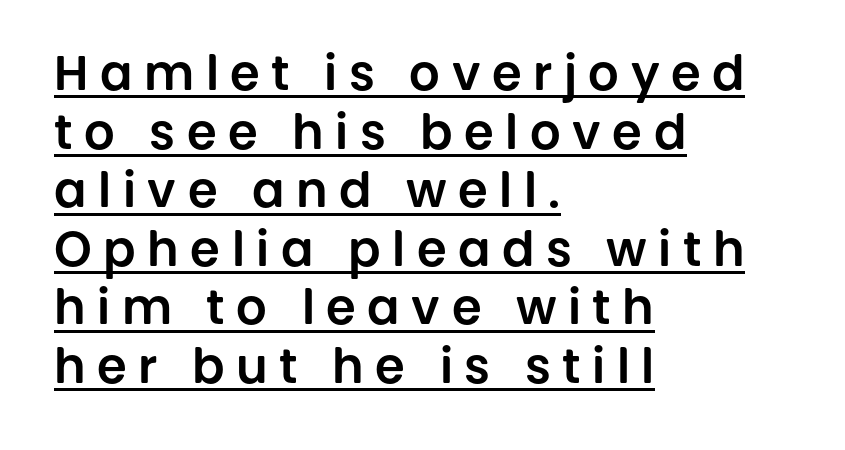
The image shows 48 px sans-serif type, upright; set left-aligned, line spacing 1.22x, unusually wide letter spacing (+0.24 em), underlined; low stroke contrast and a large x-height.
